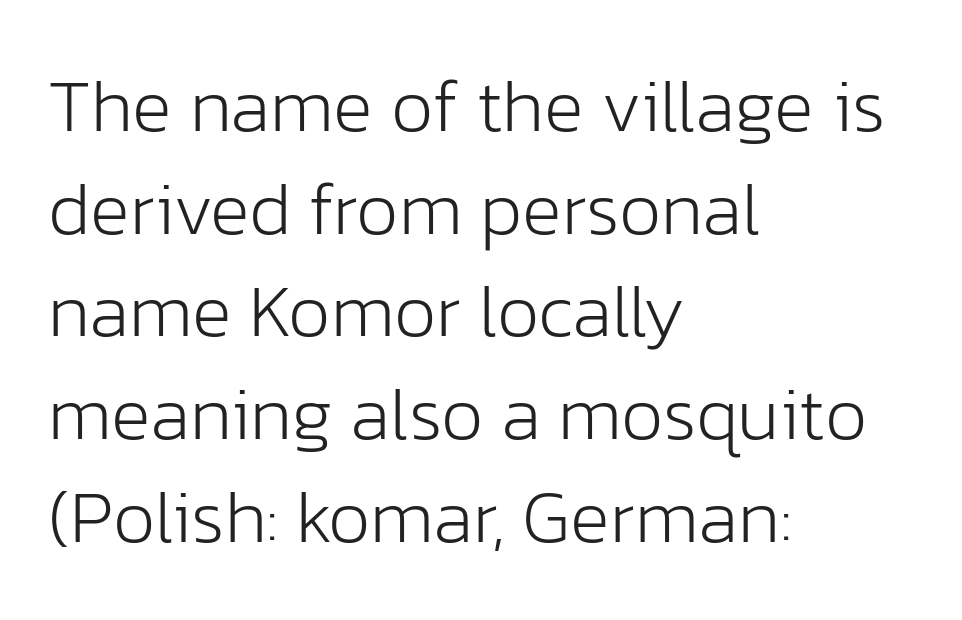
Q: Is the text bold? A: No.
Q: Is the text italic (slanted)? A: No, it is upright.
Q: Is the typeface a serif or a sans-serif typeface? A: Sans-serif.
Q: Is the text underlined? A: No.
Q: How is the paragraph aligned? A: Left-aligned.
Q: Is the spacing between letters normal or unusually wide? A: Normal.
Q: Is the spacing between lines tight, normal or loose? A: Normal.
Q: Width (condensed, normal, or wide)? A: Normal.
Q: Stroke contrast? A: Low.
Q: x-height? A: Medium.
Q: Monospaced? A: No.
